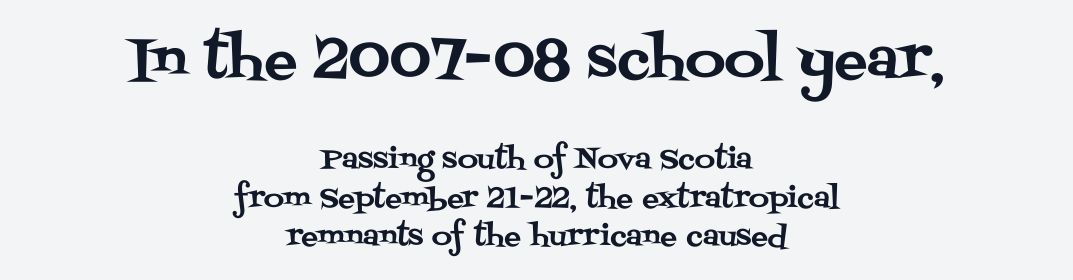
Q: Is the text italic (slanted)? A: No, it is upright.
Q: Is the typeface a serif or a sans-serif typeface? A: Serif.
Q: Is the text underlined? A: No.
Q: How is the paragraph aligned? A: Centered.
Q: Is the spacing between letters normal or unusually wide? A: Normal.
Q: Is the spacing between lines tight, normal or loose? A: Normal.
Q: Which block of text is set in a larger size, the first (top) or the second (bottom)? A: The first (top) one.
Q: Width (condensed, normal, or wide)? A: Normal.
Q: Stroke contrast? A: Medium.
Q: x-height? A: Large.
Q: Monospaced? A: No.
